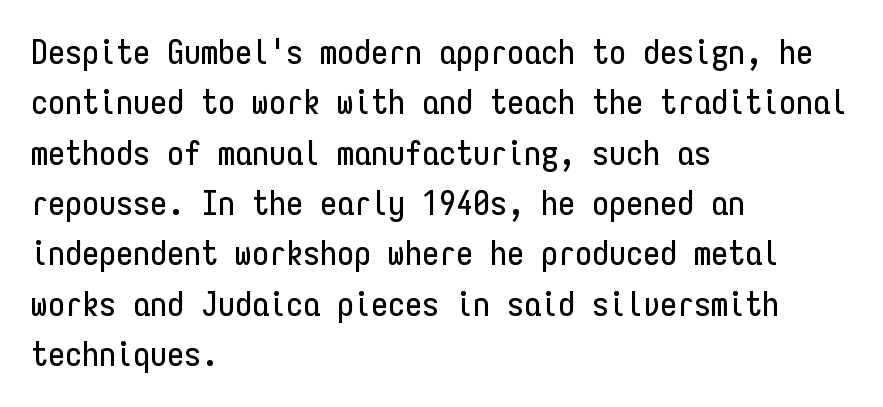
Q: Is the text italic (slanted)? A: No, it is upright.
Q: Is the typeface a serif or a sans-serif typeface? A: Sans-serif.
Q: Is the text underlined? A: No.
Q: How is the paragraph aligned? A: Left-aligned.
Q: Is the spacing between letters normal or unusually wide? A: Normal.
Q: Is the spacing between lines tight, normal or loose? A: Normal.
Q: Width (condensed, normal, or wide)? A: Condensed.
Q: Stroke contrast? A: Low.
Q: x-height? A: Medium.
Q: Monospaced? A: Yes.
